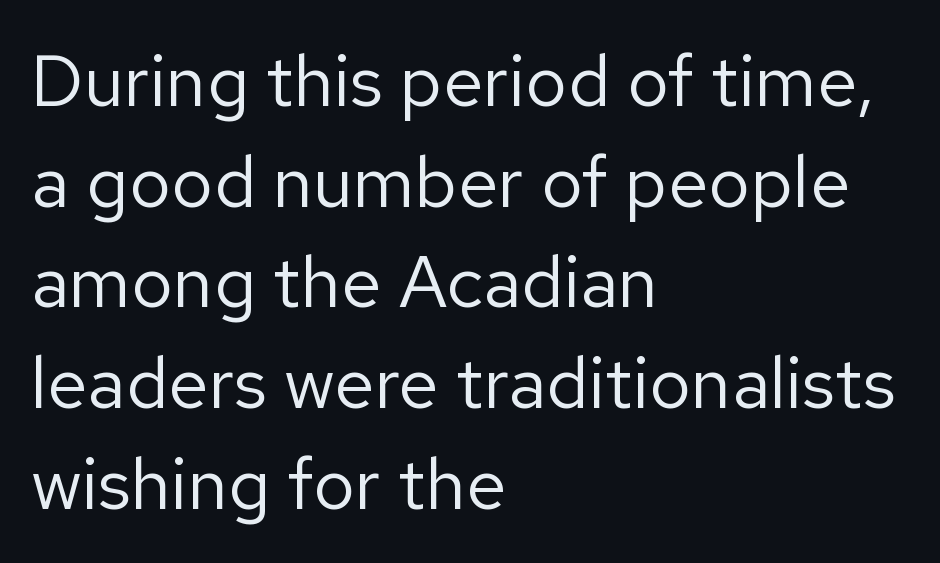
Q: Is the text bold? A: No.
Q: Is the text italic (slanted)? A: No, it is upright.
Q: Is the typeface a serif or a sans-serif typeface? A: Sans-serif.
Q: Is the text underlined? A: No.
Q: How is the paragraph aligned? A: Left-aligned.
Q: Is the spacing between letters normal or unusually wide? A: Normal.
Q: Is the spacing between lines tight, normal or loose? A: Normal.
Q: Width (condensed, normal, or wide)? A: Normal.
Q: Stroke contrast? A: Low.
Q: x-height? A: Medium.
Q: Monospaced? A: No.
